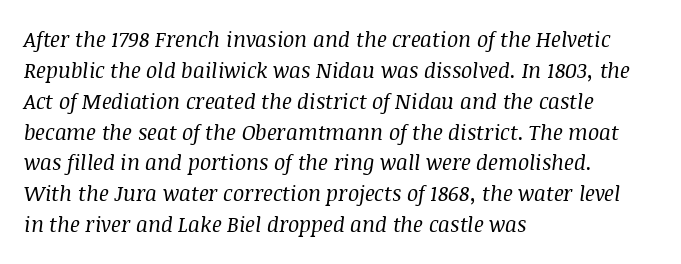
{"italic": "yes", "lean": "right", "slant_degrees": 8, "bold": "no", "underline": "no", "align": "left", "line_spacing": "normal", "line_spacing_ratio": 1.47, "letter_spacing": "normal", "letter_spacing_em": 0.0, "glyph_px": 21}
